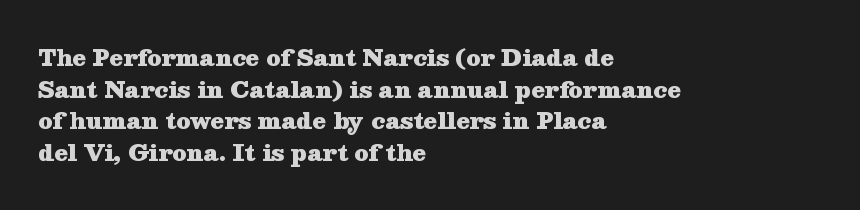
{"italic": "no", "bold": "yes", "underline": "no", "align": "left", "line_spacing": "normal", "line_spacing_ratio": 1.44, "letter_spacing": "normal", "letter_spacing_em": 0.0, "glyph_px": 22}
